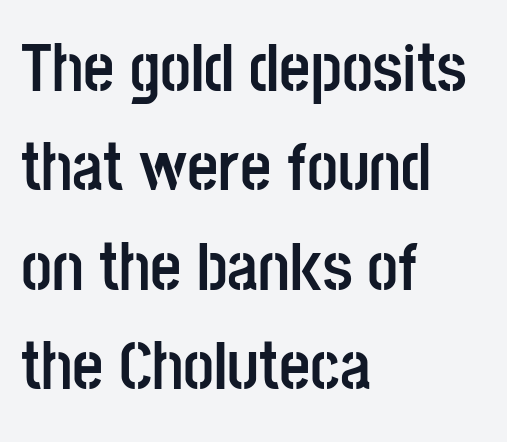
The image shows 68 px semibold, condensed sans-serif type, upright; set left-aligned, normal line spacing (1.46x), normal letter spacing, not underlined; low stroke contrast and a large x-height.
